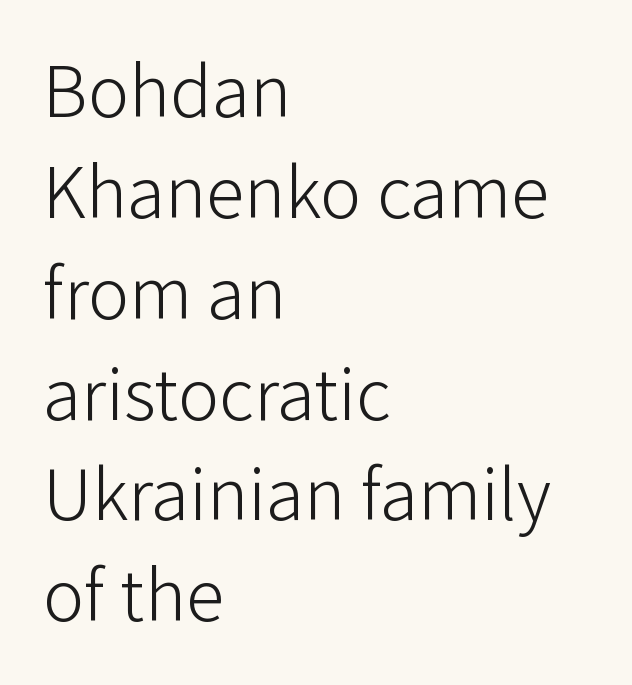
The image shows 77 px light sans-serif type, upright; set left-aligned, normal line spacing (1.31x), normal letter spacing, not underlined; low stroke contrast and a medium x-height.
